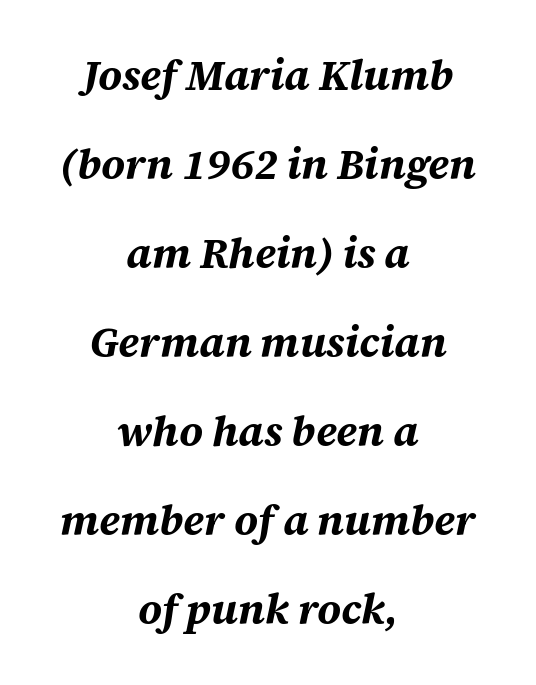
Q: Is the text bold? A: Yes.
Q: Is the text italic (slanted)? A: Yes, it leans right by about 12 degrees.
Q: Is the text underlined? A: No.
Q: How is the paragraph aligned? A: Centered.
Q: Is the spacing between letters normal or unusually wide? A: Normal.
Q: Is the spacing between lines tight, normal or loose? A: Loose.
Q: Width (condensed, normal, or wide)? A: Normal.
Q: Stroke contrast? A: Medium.
Q: x-height? A: Large.
Q: Monospaced? A: No.
